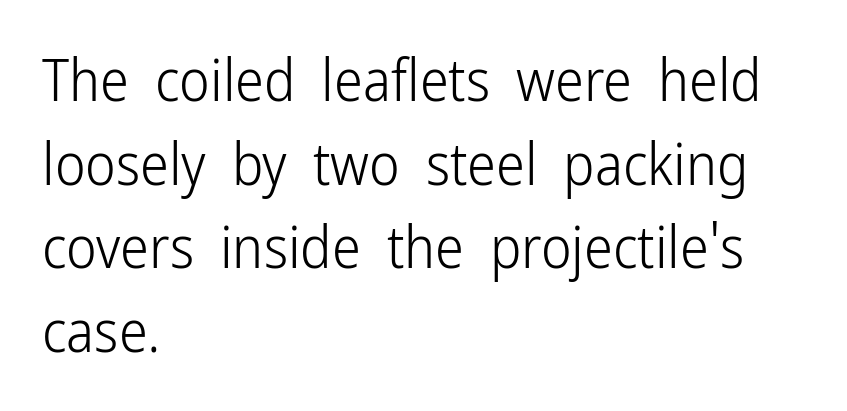
The image shows 58 px light, condensed sans-serif type, upright; set left-aligned, normal line spacing (1.44x), normal letter spacing, not underlined; low stroke contrast and a medium x-height.
